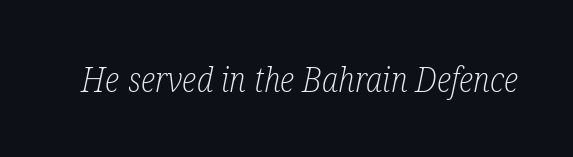
Words appear dense and cohesive because spacing is normal. This sample uses an oblique cut, with every glyph tilted off the vertical. Each row of text sits above clean, open space. The font sits on the lighter half of the weight spectrum, regular included. Regarding serifs, this sample has them. Is this a fixed-width face? No — the glyphs have proportional, varying widths.
